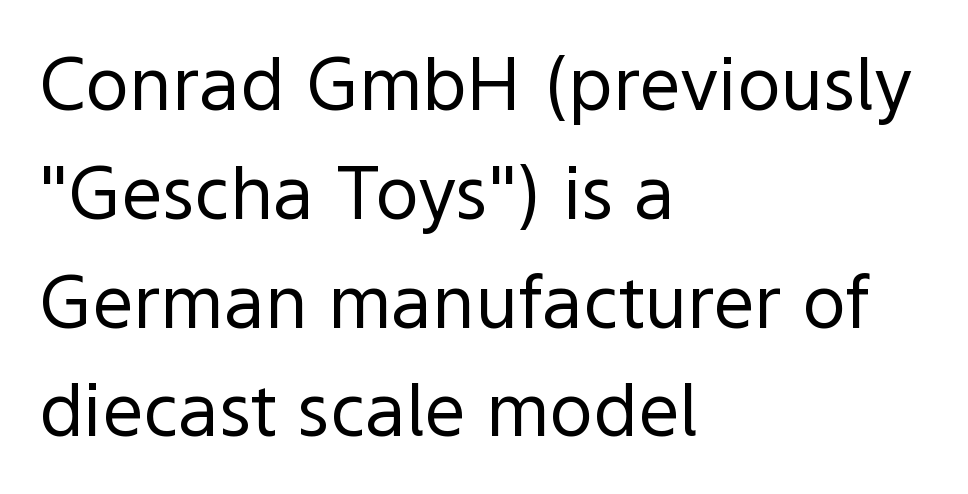
Q: Is the text bold? A: No.
Q: Is the text italic (slanted)? A: No, it is upright.
Q: Is the typeface a serif or a sans-serif typeface? A: Sans-serif.
Q: Is the text underlined? A: No.
Q: How is the paragraph aligned? A: Left-aligned.
Q: Is the spacing between letters normal or unusually wide? A: Normal.
Q: Is the spacing between lines tight, normal or loose? A: Normal.
Q: Width (condensed, normal, or wide)? A: Normal.
Q: x-height? A: Medium.
Q: Monospaced? A: No.
